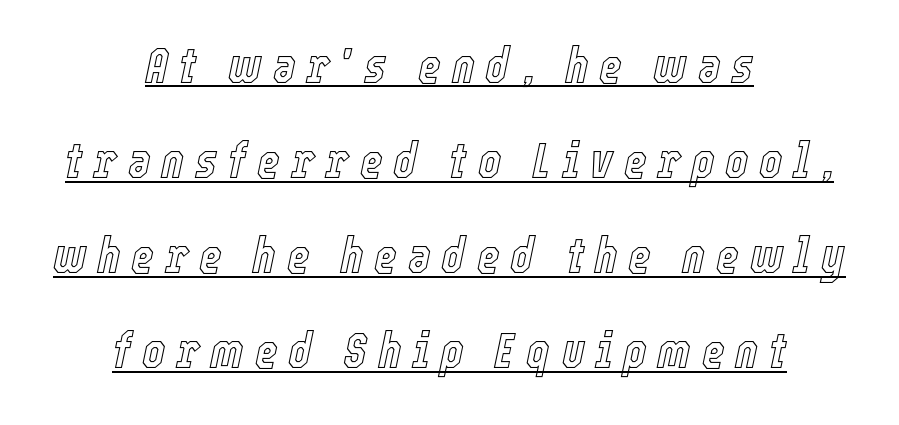
{"italic": "yes", "lean": "right", "slant_degrees": 12, "width": "condensed", "x_height": "medium", "monospaced": "no", "underline": "yes", "align": "center", "line_spacing": "loose", "line_spacing_ratio": 1.94, "letter_spacing": "wide", "letter_spacing_em": 0.22, "glyph_px": 49}
